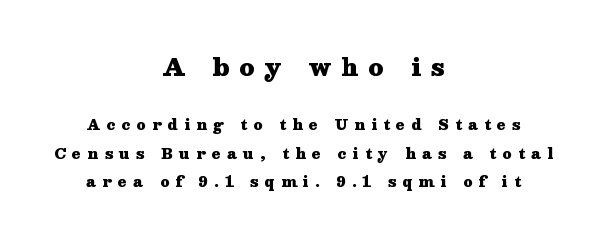
{"italic": "no", "bold": "yes", "underline": "no", "align": "center", "line_spacing": "loose", "line_spacing_ratio": 2.04, "letter_spacing": "wide", "letter_spacing_em": 0.45, "larger_block": "first", "size_ratio": 1.64, "glyph_px": 23}
